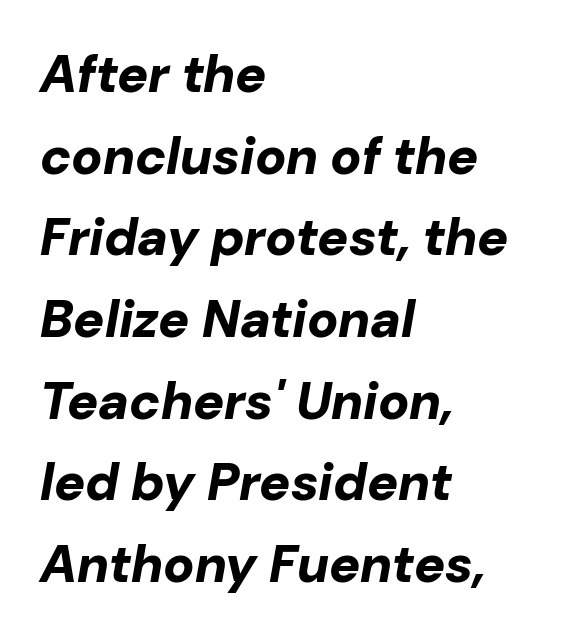
{"italic": "yes", "lean": "right", "slant_degrees": 10, "bold": "yes", "weight": "bold", "width": "normal", "stroke_contrast": "low", "x_height": "medium", "monospaced": "no", "underline": "no", "align": "left", "line_spacing": "normal", "line_spacing_ratio": 1.57, "letter_spacing": "normal", "letter_spacing_em": 0.0, "glyph_px": 52}
